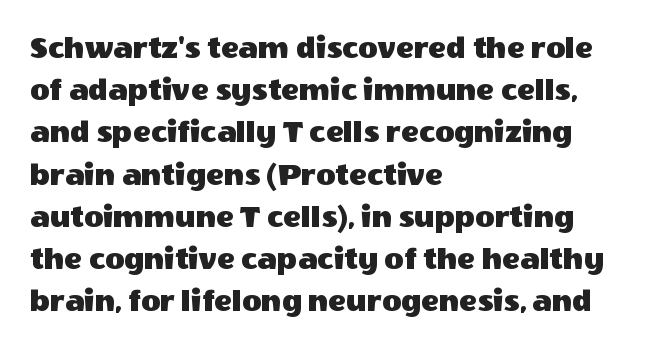
Is the letter spacing exaggerated? No — it looks like the ordinary default. Nope, not italic — everything's standing straight. The passage shown is not underscored anywhere. The rag falls on the right side of this text block.
